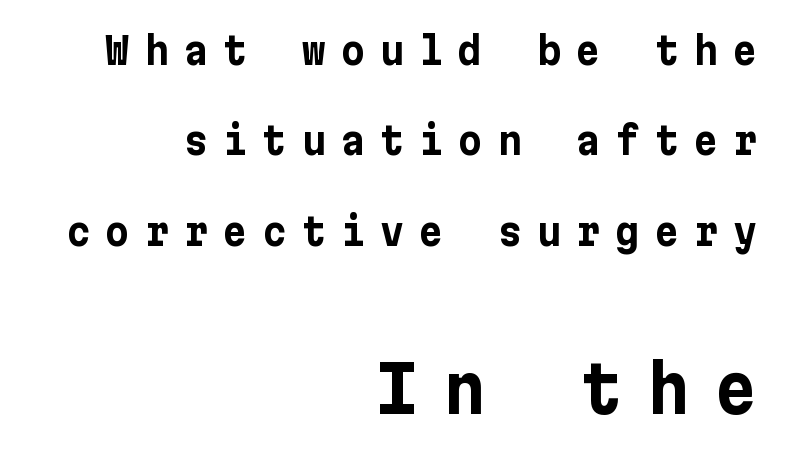
{"serif": "no", "italic": "no", "bold": "yes", "weight": "bold", "width": "normal", "stroke_contrast": "low", "x_height": "medium", "underline": "no", "align": "right", "line_spacing": "loose", "line_spacing_ratio": 2.44, "letter_spacing": "wide", "letter_spacing_em": 0.41, "larger_block": "second", "size_ratio": 1.73, "glyph_px": 64}
